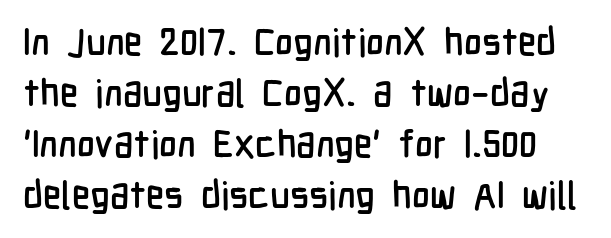
The image shows 38 px condensed sans-serif type, upright; set normal line spacing (1.34x), normal letter spacing, not underlined; low stroke contrast and a medium x-height.
